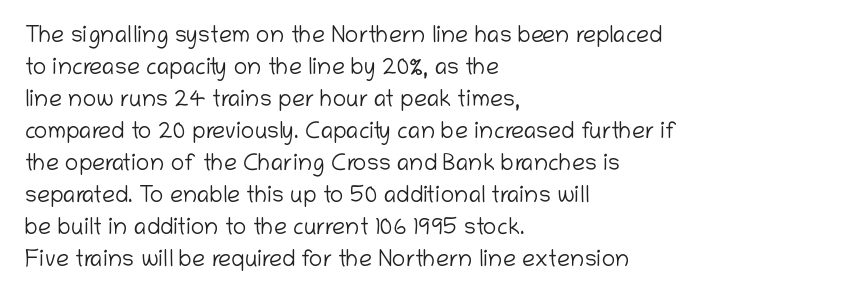
Caption: standard tracking, unaltered. Does the leading feel generous? No, just average. The lines are quadded left. Check the space under the baseline: it is left empty.
